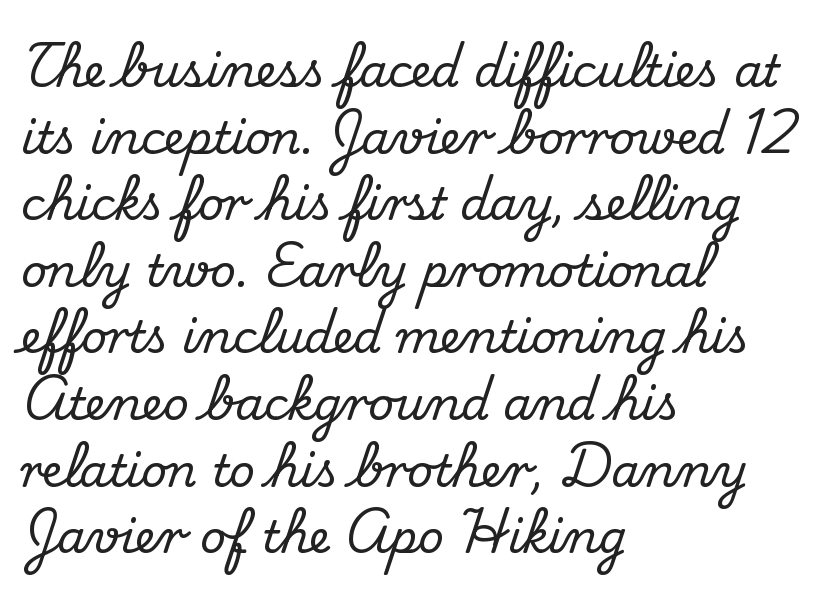
This sample keeps an unexceptional amount of space between lines. Characters follow at the spacing the type designer built in. In CSS terms this would be text-align: left. Anything drawn beneath the words? Only blank space.
